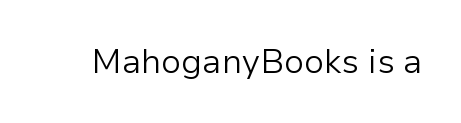
{"serif": "no", "italic": "no", "bold": "no", "weight": "light", "width": "normal", "stroke_contrast": "low", "x_height": "medium", "monospaced": "no", "underline": "no", "letter_spacing": "normal", "letter_spacing_em": 0.0, "glyph_px": 34}
